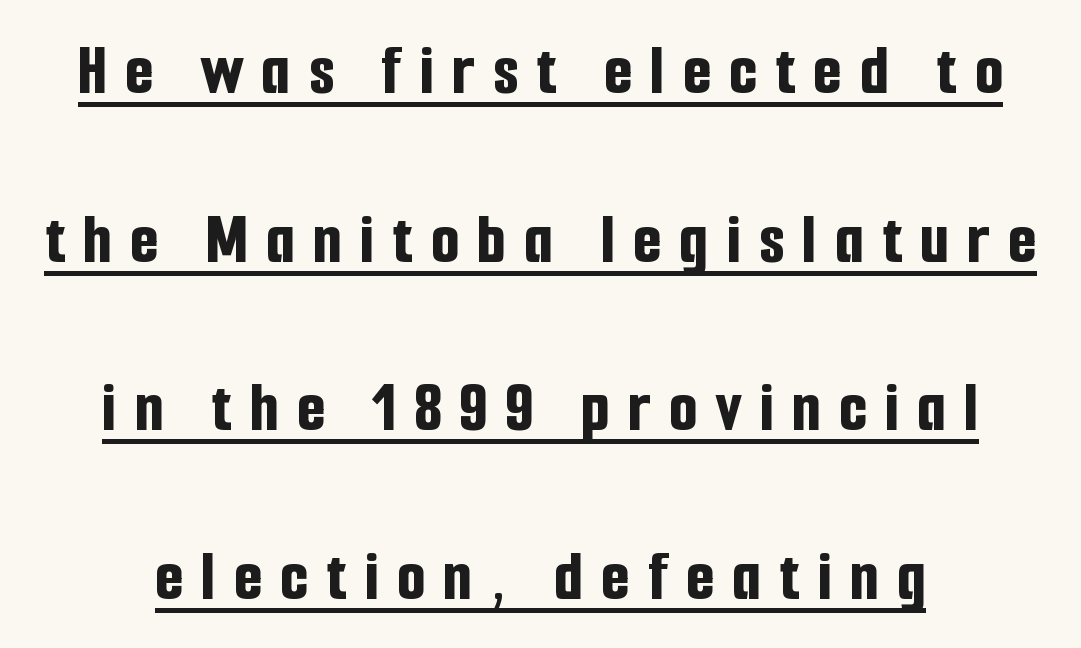
Q: Is the text bold? A: Yes.
Q: Is the text italic (slanted)? A: No, it is upright.
Q: Is the typeface a serif or a sans-serif typeface? A: Sans-serif.
Q: Is the text underlined? A: Yes.
Q: Is the spacing between letters normal or unusually wide? A: Unusually wide.
Q: Is the spacing between lines tight, normal or loose? A: Loose.
Q: Width (condensed, normal, or wide)? A: Condensed.
Q: Stroke contrast? A: Low.
Q: x-height? A: Medium.
Q: Monospaced? A: No.
